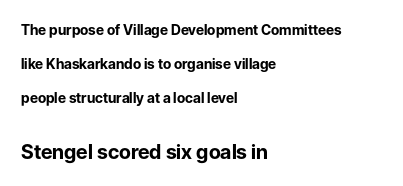
The image shows 20 px bold type, upright; set left-aligned, loose line spacing (2.44x), normal letter spacing, not underlined; the second (bottom) block is 1.43x larger.
